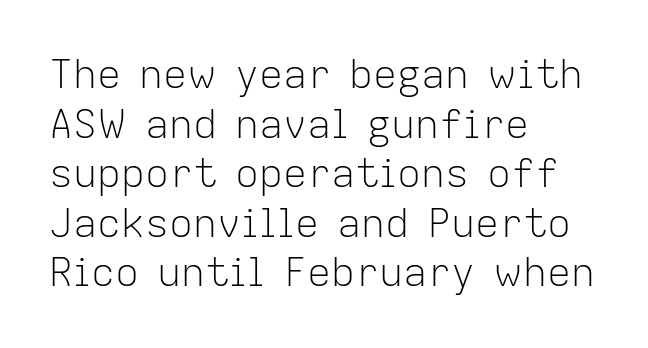
Q: Is the text bold? A: No.
Q: Is the text italic (slanted)? A: No, it is upright.
Q: Is the typeface a serif or a sans-serif typeface? A: Sans-serif.
Q: Is the text underlined? A: No.
Q: How is the paragraph aligned? A: Left-aligned.
Q: Is the spacing between letters normal or unusually wide? A: Normal.
Q: Width (condensed, normal, or wide)? A: Normal.
Q: Stroke contrast? A: Low.
Q: x-height? A: Medium.
Q: Monospaced? A: No.
